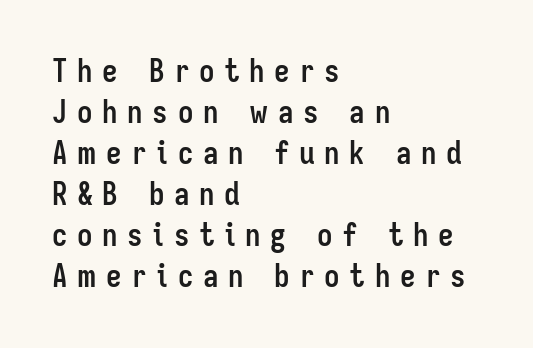
Q: Is the text bold? A: Yes.
Q: Is the text italic (slanted)? A: No, it is upright.
Q: Is the typeface a serif or a sans-serif typeface? A: Sans-serif.
Q: Is the text underlined? A: No.
Q: How is the paragraph aligned? A: Left-aligned.
Q: Is the spacing between letters normal or unusually wide? A: Unusually wide.
Q: Is the spacing between lines tight, normal or loose? A: Normal.
Q: Width (condensed, normal, or wide)? A: Condensed.
Q: Stroke contrast? A: Low.
Q: x-height? A: Medium.
Q: Monospaced? A: No.
